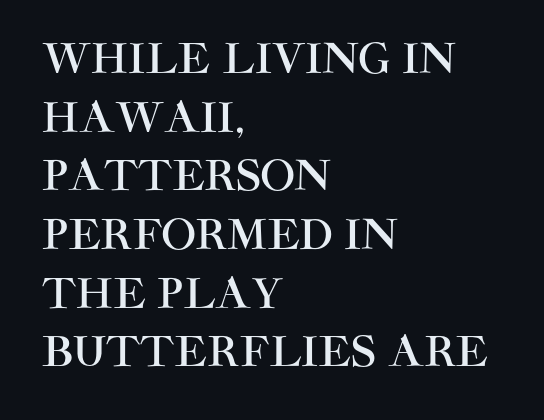
{"serif": "no", "italic": "no", "width": "normal", "stroke_contrast": "high", "x_height": "large", "monospaced": "no", "underline": "no", "align": "left", "line_spacing": "normal", "line_spacing_ratio": 1.43, "letter_spacing": "normal", "letter_spacing_em": 0.0, "glyph_px": 41}
